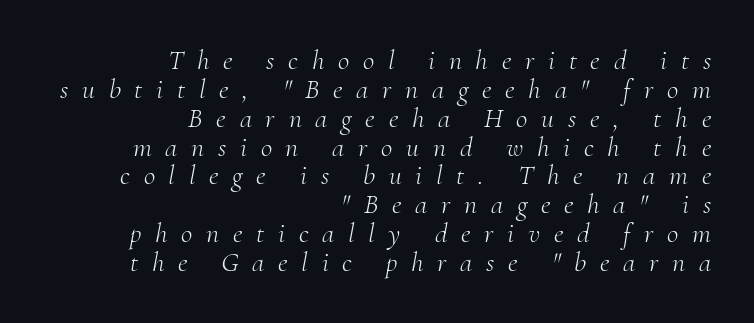
The image shows 28 px light serif type, italic (leaning right); set right-aligned, tight line spacing (1.03x), unusually wide letter spacing (+0.49 em), not underlined; medium stroke contrast and a small x-height.
